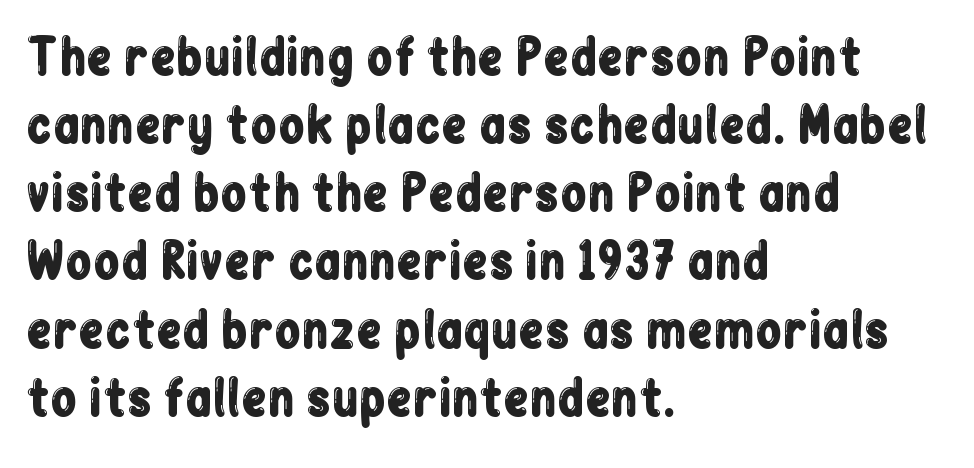
Q: Is the text italic (slanted)? A: No, it is upright.
Q: Is the typeface a serif or a sans-serif typeface? A: Sans-serif.
Q: Is the text underlined? A: No.
Q: How is the paragraph aligned? A: Left-aligned.
Q: Is the spacing between letters normal or unusually wide? A: Normal.
Q: Is the spacing between lines tight, normal or loose? A: Normal.
Q: Width (condensed, normal, or wide)? A: Condensed.
Q: Stroke contrast? A: Low.
Q: x-height? A: Medium.
Q: Monospaced? A: No.
